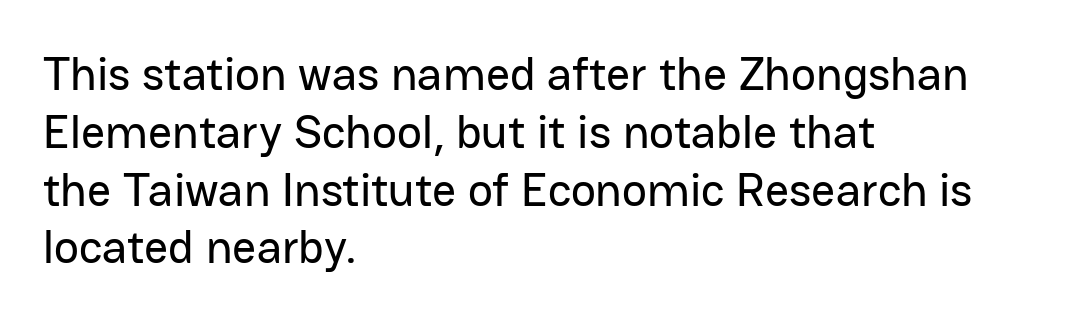
Q: Is the text italic (slanted)? A: No, it is upright.
Q: Is the typeface a serif or a sans-serif typeface? A: Sans-serif.
Q: Is the text underlined? A: No.
Q: How is the paragraph aligned? A: Left-aligned.
Q: Is the spacing between letters normal or unusually wide? A: Normal.
Q: Width (condensed, normal, or wide)? A: Normal.
Q: Stroke contrast? A: Low.
Q: x-height? A: Medium.
Q: Monospaced? A: No.
